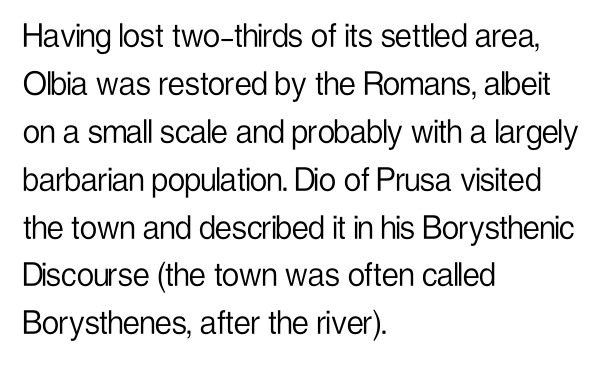
The image shows 38 px light, condensed sans-serif type, upright; set left-aligned, normal line spacing (1.26x), normal letter spacing, not underlined; low stroke contrast and a medium x-height.
